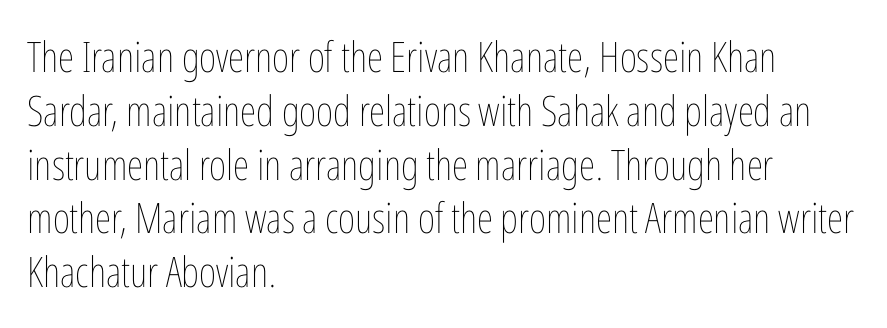
Q: Is the text bold? A: No.
Q: Is the text italic (slanted)? A: No, it is upright.
Q: Is the text underlined? A: No.
Q: How is the paragraph aligned? A: Left-aligned.
Q: Is the spacing between letters normal or unusually wide? A: Normal.
Q: Is the spacing between lines tight, normal or loose? A: Normal.
Q: Width (condensed, normal, or wide)? A: Condensed.
Q: Stroke contrast? A: Low.
Q: x-height? A: Medium.
Q: Monospaced? A: No.
